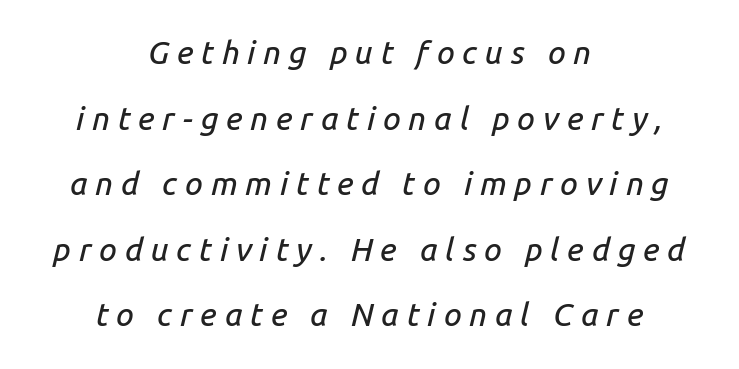
Q: Is the text italic (slanted)? A: Yes, it leans right by about 14 degrees.
Q: Is the text underlined? A: No.
Q: How is the paragraph aligned? A: Centered.
Q: Is the spacing between letters normal or unusually wide? A: Unusually wide.
Q: Is the spacing between lines tight, normal or loose? A: Loose.
Q: Width (condensed, normal, or wide)? A: Normal.
Q: Stroke contrast? A: Low.
Q: x-height? A: Medium.
Q: Monospaced? A: No.
